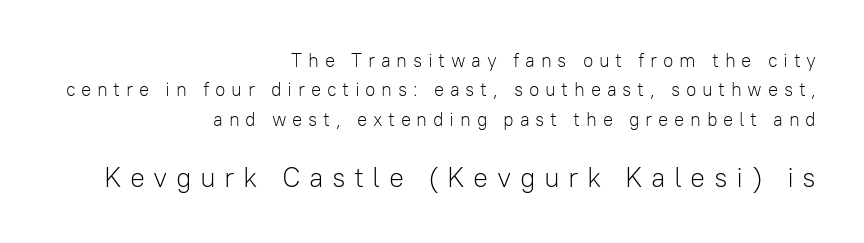
{"serif": "no", "italic": "no", "bold": "no", "weight": "light", "width": "normal", "stroke_contrast": "low", "x_height": "medium", "monospaced": "no", "underline": "no", "align": "right", "line_spacing": "normal", "line_spacing_ratio": 1.55, "letter_spacing": "wide", "letter_spacing_em": 0.3, "larger_block": "second", "size_ratio": 1.47, "glyph_px": 28}
